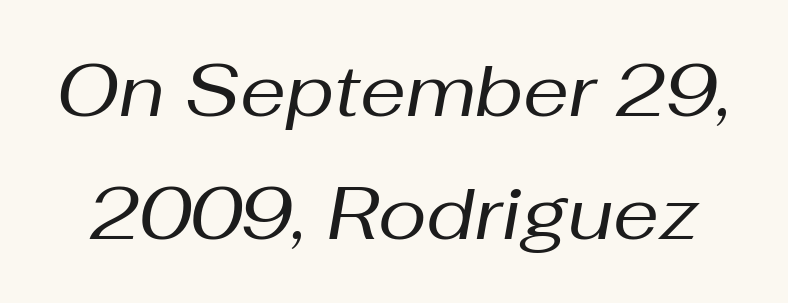
{"italic": "yes", "lean": "right", "slant_degrees": 10, "bold": "no", "weight": "regular", "width": "normal", "stroke_contrast": "medium", "x_height": "medium", "monospaced": "no", "underline": "no", "line_spacing": "normal", "line_spacing_ratio": 1.68, "letter_spacing": "normal", "letter_spacing_em": 0.0, "glyph_px": 73}
